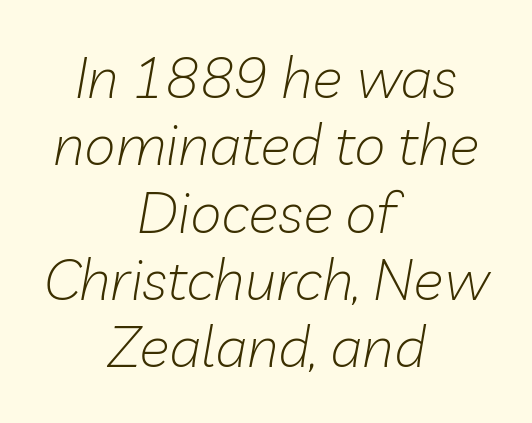
The image shows 57 px light type, italic (leaning right); set centered, line spacing 1.18x, normal letter spacing, not underlined; low stroke contrast and a medium x-height.
